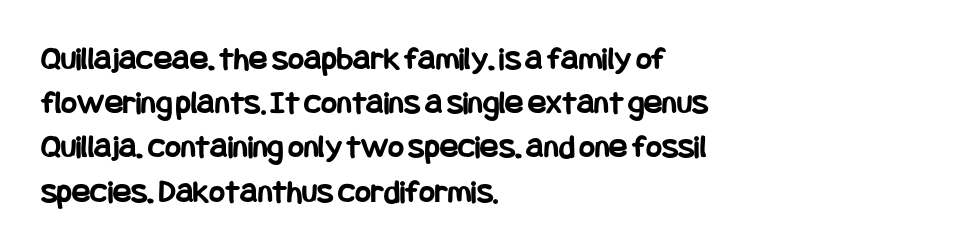
Q: Is the text bold? A: Yes.
Q: Is the text italic (slanted)? A: No, it is upright.
Q: Is the typeface a serif or a sans-serif typeface? A: Sans-serif.
Q: Is the text underlined? A: No.
Q: How is the paragraph aligned? A: Left-aligned.
Q: Is the spacing between letters normal or unusually wide? A: Normal.
Q: Is the spacing between lines tight, normal or loose? A: Normal.
Q: Width (condensed, normal, or wide)? A: Condensed.
Q: Stroke contrast? A: Low.
Q: x-height? A: Large.
